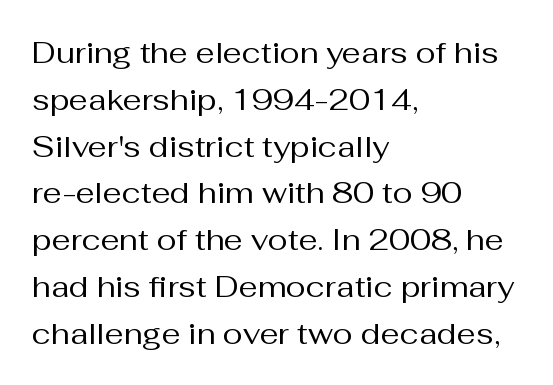
The specimen reads as upright at a glance. Is there much room between lines? A standard amount, neither cramped nor airy. In terms of letterspacing, this is plain default setting. The passage shown is typed in a proportional face where columns would drift. Observe the absence of serifs on each vertical stroke in this sample. These lines are set flush left with a ragged right edge.
